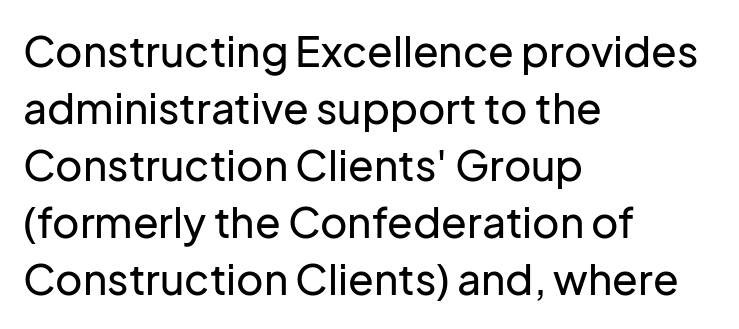
{"serif": "no", "italic": "no", "width": "normal", "stroke_contrast": "low", "x_height": "medium", "monospaced": "no", "underline": "no", "align": "left", "line_spacing": "normal", "line_spacing_ratio": 1.36, "letter_spacing": "normal", "letter_spacing_em": 0.0, "glyph_px": 42}
